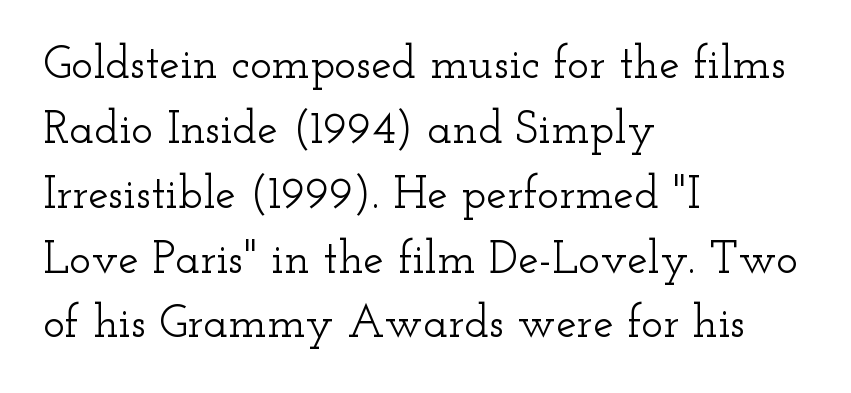
Just letters on the line, the space beneath them empty. This sample has the flowing, uneven cadence of proportional lettering. Posture: straight, roman, zero tilt. How would I describe the line gaps? Plain and ordinary. Short note: letters normally spaced. The characters display serif detailing at their extremities.
